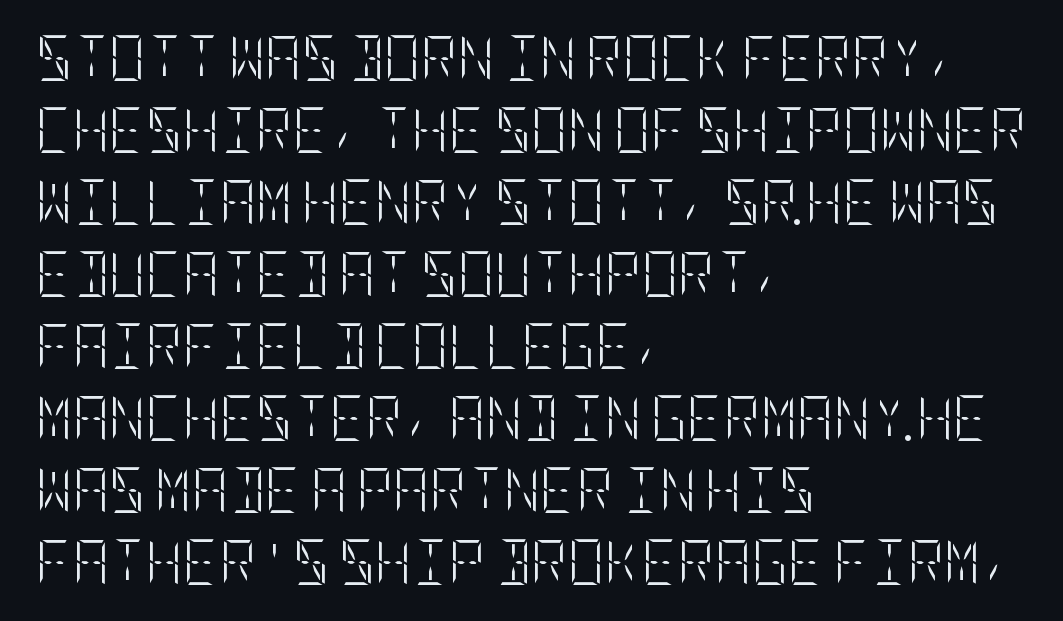
Q: Is the text bold? A: No.
Q: Is the text italic (slanted)? A: No, it is upright.
Q: Is the text underlined? A: No.
Q: How is the paragraph aligned? A: Left-aligned.
Q: Is the spacing between letters normal or unusually wide? A: Normal.
Q: Is the spacing between lines tight, normal or loose? A: Normal.
Q: Width (condensed, normal, or wide)? A: Condensed.
Q: Stroke contrast? A: Low.
Q: x-height? A: Large.
